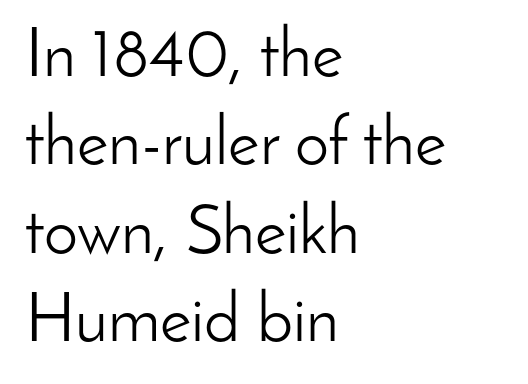
The image shows 68 px light sans-serif type, upright; set left-aligned, normal line spacing (1.3x), normal letter spacing, not underlined; low stroke contrast and a small x-height.
